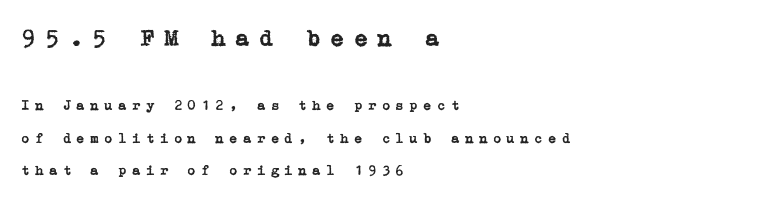
The passage shown is not underscored anywhere. How would I describe the line gaps? Wide and relaxed. A typesetter would call this heavily tracked-out type. If you squint, the top block still reads clearly — it's the larger of the two. Style check: upright. If you drew a ruler down the left edge, every line would touch it.
